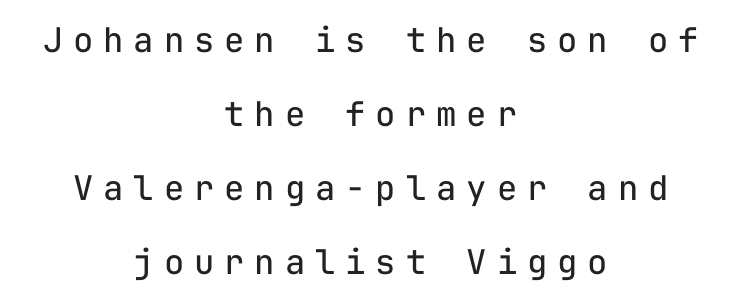
Classification — sans serif. Observe the wide spacing: letters keep a clear distance from each other. No extra ink here — the face is not bold. Monospaced: the letters line up in strict vertical columns.
